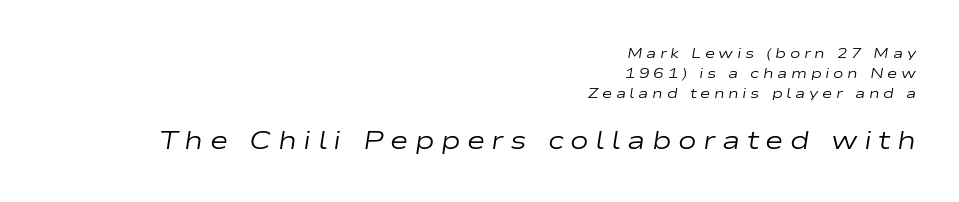
{"italic": "yes", "lean": "right", "slant_degrees": 9, "bold": "no", "underline": "no", "align": "right", "line_spacing": "normal", "line_spacing_ratio": 1.44, "letter_spacing": "wide", "letter_spacing_em": 0.26, "larger_block": "second", "size_ratio": 1.79, "glyph_px": 25}
